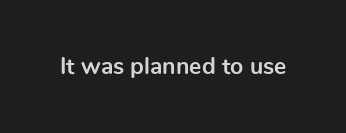
Q: Is the text bold? A: Yes.
Q: Is the text italic (slanted)? A: No, it is upright.
Q: Is the text underlined? A: No.
Q: Is the spacing between letters normal or unusually wide? A: Normal.
